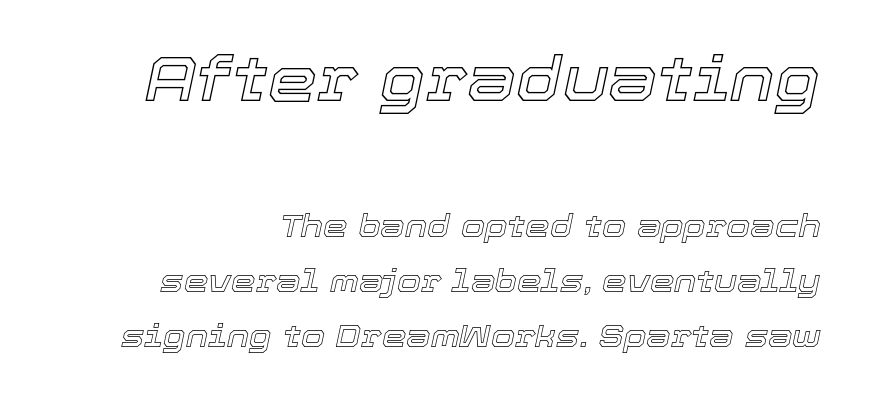
Q: Is the text italic (slanted)? A: Yes, it leans right by about 12 degrees.
Q: Is the text underlined? A: No.
Q: Is the spacing between letters normal or unusually wide? A: Normal.
Q: Which block of text is set in a larger size, the first (top) or the second (bottom)? A: The first (top) one.
Q: Width (condensed, normal, or wide)? A: Normal.
Q: x-height? A: Medium.
Q: Monospaced? A: No.
